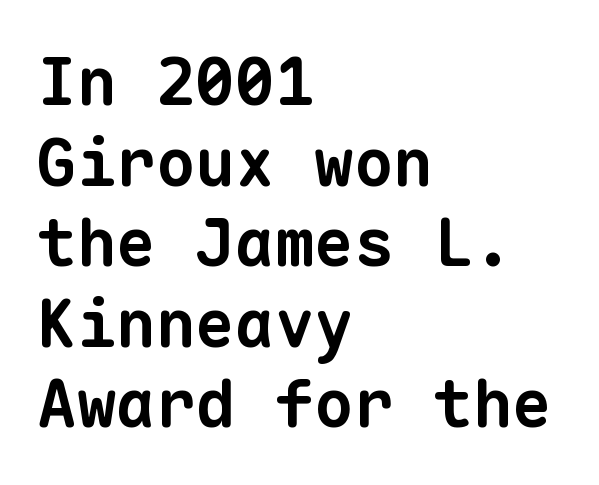
Q: Is the text bold? A: Yes.
Q: Is the typeface a serif or a sans-serif typeface? A: Sans-serif.
Q: Is the text underlined? A: No.
Q: How is the paragraph aligned? A: Left-aligned.
Q: Is the spacing between letters normal or unusually wide? A: Normal.
Q: Width (condensed, normal, or wide)? A: Normal.
Q: Stroke contrast? A: Low.
Q: x-height? A: Medium.
Q: Monospaced? A: Yes.
